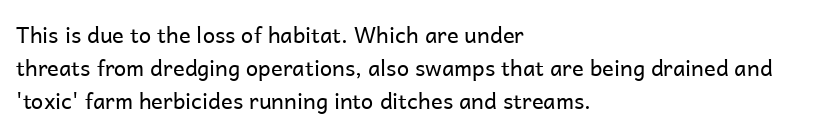
{"italic": "no", "bold": "no", "underline": "no", "align": "left", "line_spacing": "normal", "line_spacing_ratio": 1.49, "letter_spacing": "normal", "letter_spacing_em": 0.0, "glyph_px": 22}
